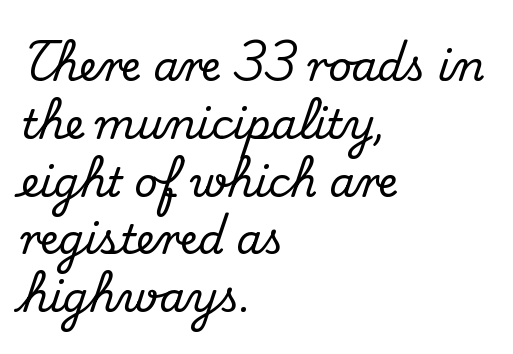
Q: Is the text italic (slanted)? A: Yes.
Q: Is the typeface a serif or a sans-serif typeface? A: Serif.
Q: Is the text underlined? A: No.
Q: How is the paragraph aligned? A: Left-aligned.
Q: Is the spacing between letters normal or unusually wide? A: Normal.
Q: Is the spacing between lines tight, normal or loose? A: Normal.
Q: Width (condensed, normal, or wide)? A: Normal.
Q: Stroke contrast? A: Medium.
Q: x-height? A: Small.
Q: Monospaced? A: No.
